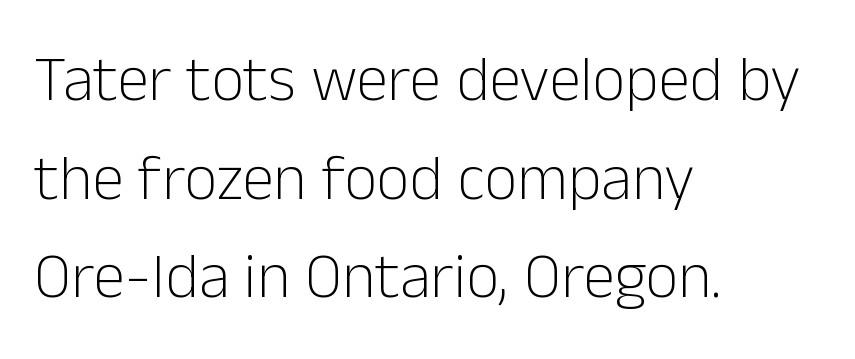
{"serif": "no", "italic": "no", "bold": "no", "weight": "light", "width": "normal", "stroke_contrast": "low", "x_height": "medium", "monospaced": "no", "underline": "no", "align": "left", "line_spacing": "normal", "line_spacing_ratio": 1.54, "letter_spacing": "normal", "letter_spacing_em": 0.0, "glyph_px": 64}
